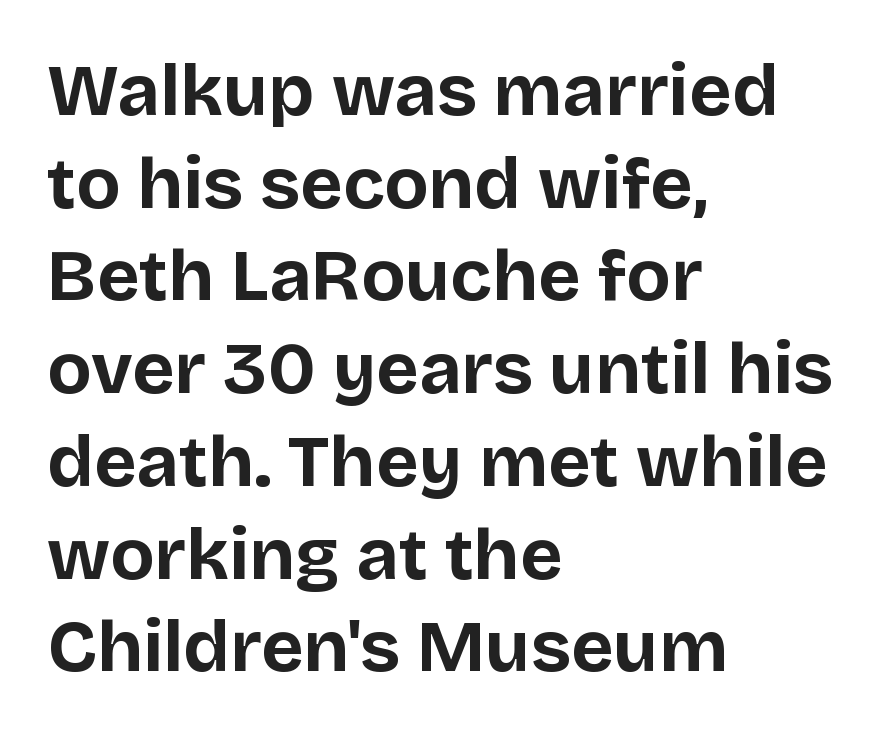
Q: Is the text bold? A: Yes.
Q: Is the text italic (slanted)? A: No, it is upright.
Q: Is the typeface a serif or a sans-serif typeface? A: Sans-serif.
Q: Is the text underlined? A: No.
Q: How is the paragraph aligned? A: Left-aligned.
Q: Is the spacing between letters normal or unusually wide? A: Normal.
Q: Is the spacing between lines tight, normal or loose? A: Normal.
Q: Width (condensed, normal, or wide)? A: Normal.
Q: Stroke contrast? A: Low.
Q: x-height? A: Large.
Q: Monospaced? A: No.
